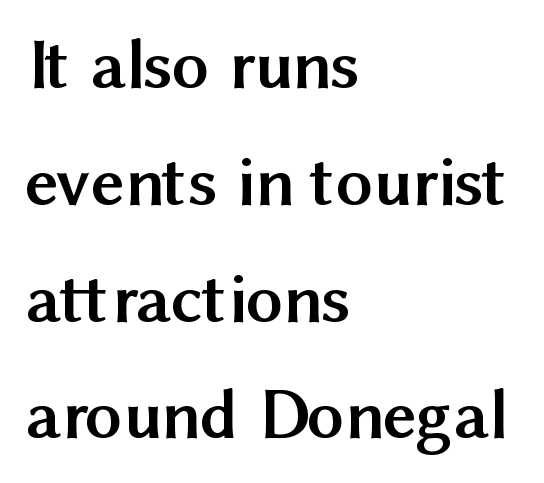
The image shows 73 px semibold sans-serif type, upright; set left-aligned, normal line spacing (1.6x), normal letter spacing, not underlined; medium stroke contrast and a medium x-height.
